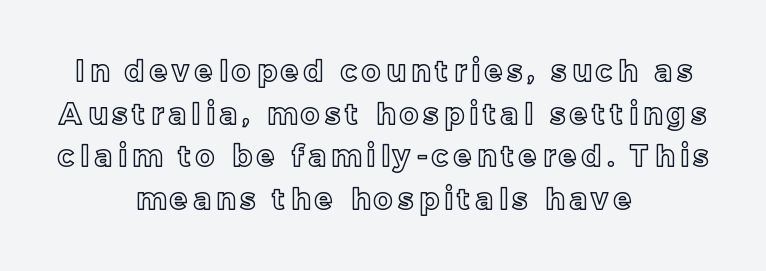
Q: Is the text italic (slanted)? A: No, it is upright.
Q: Is the text underlined? A: No.
Q: How is the paragraph aligned? A: Centered.
Q: Is the spacing between lines tight, normal or loose? A: Normal.
Q: Width (condensed, normal, or wide)? A: Normal.
Q: x-height? A: Medium.
Q: Monospaced? A: No.
